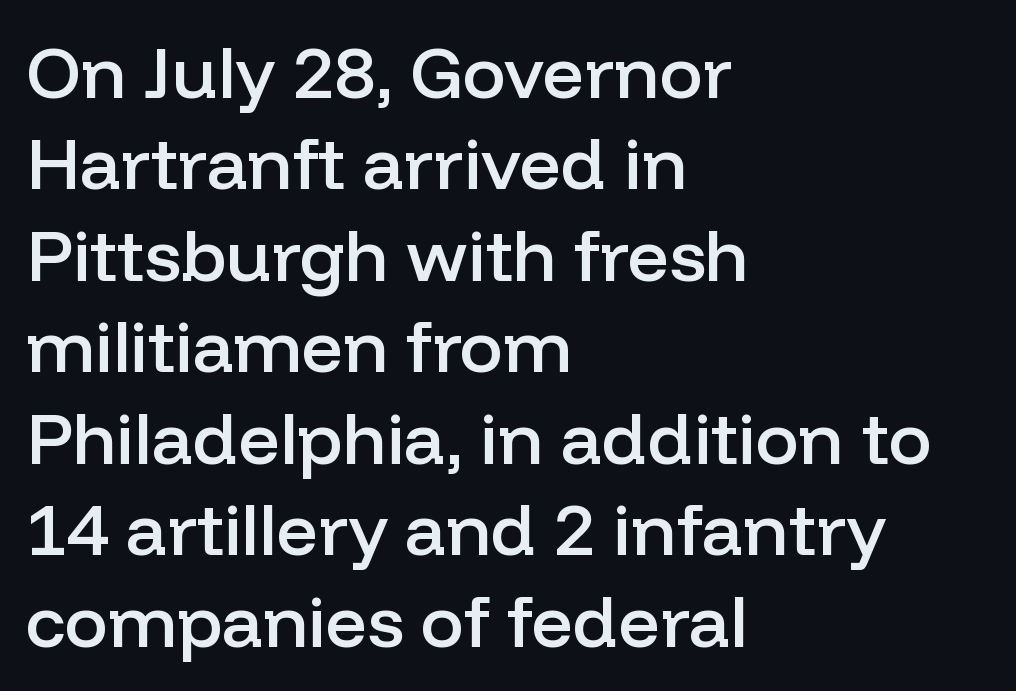
In terms of letterform style, serifs are entirely absent. Just letters on the line, the space beneath them empty. The specimen reads as upright at a glance. A student would call this left alignment; a typographer would say flush left, rag right.
